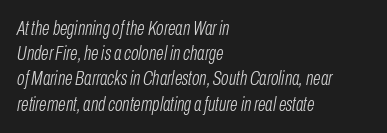
{"italic": "yes", "lean": "right", "slant_degrees": 10, "bold": "no", "underline": "no", "align": "left", "line_spacing": "normal", "line_spacing_ratio": 1.26, "letter_spacing": "normal", "letter_spacing_em": 0.0, "glyph_px": 20}
